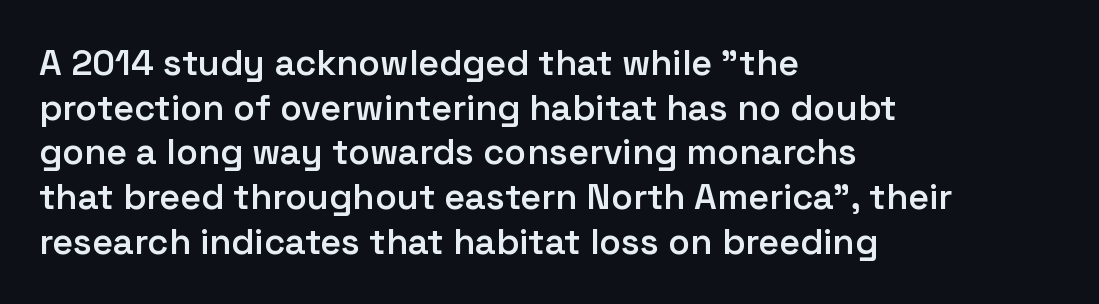
Q: Is the text bold? A: Semi-bold.
Q: Is the text italic (slanted)? A: No, it is upright.
Q: Is the typeface a serif or a sans-serif typeface? A: Sans-serif.
Q: Is the text underlined? A: No.
Q: How is the paragraph aligned? A: Left-aligned.
Q: Is the spacing between letters normal or unusually wide? A: Normal.
Q: Width (condensed, normal, or wide)? A: Normal.
Q: Stroke contrast? A: Low.
Q: x-height? A: Medium.
Q: Monospaced? A: No.
